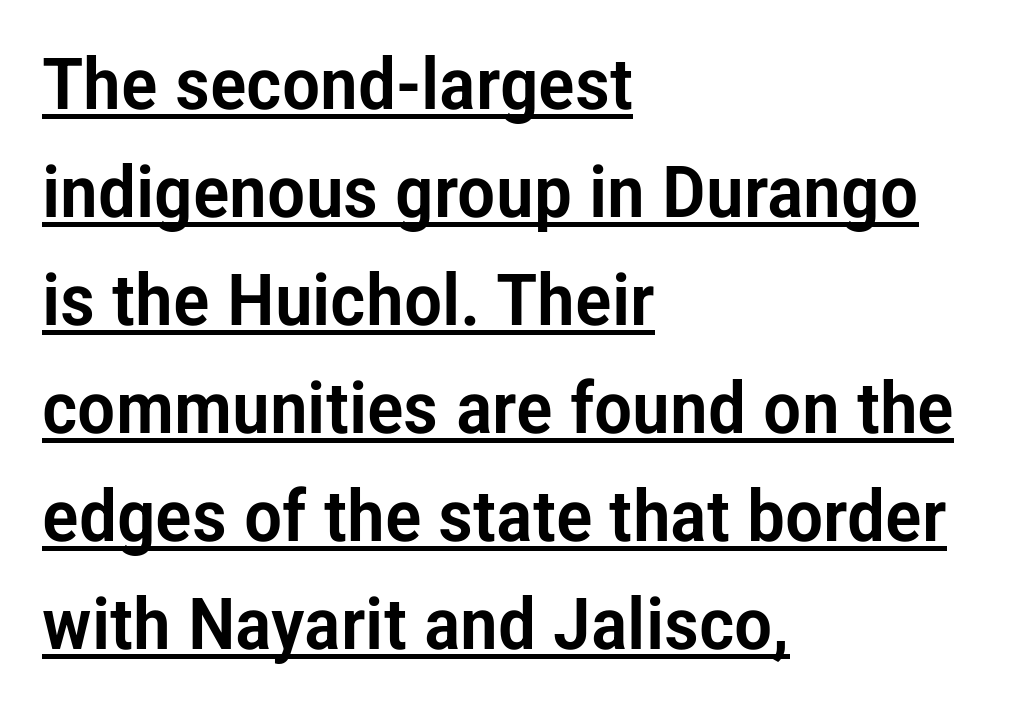
Q: Is the text italic (slanted)? A: No, it is upright.
Q: Is the typeface a serif or a sans-serif typeface? A: Sans-serif.
Q: Is the text underlined? A: Yes.
Q: How is the paragraph aligned? A: Left-aligned.
Q: Is the spacing between letters normal or unusually wide? A: Normal.
Q: Is the spacing between lines tight, normal or loose? A: Normal.
Q: Width (condensed, normal, or wide)? A: Condensed.
Q: Stroke contrast? A: Low.
Q: x-height? A: Medium.
Q: Monospaced? A: No.
